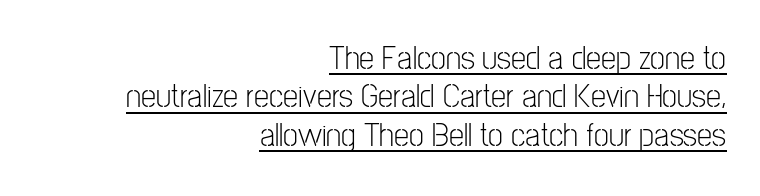
Every row of glyphs terminates at an identical x-position on the right. Vertically, the passage feels compressed, each row crowding the next. A continuous stroke trails under the words, as in a hyperlink. This sample uses plain, unmodified letter spacing. Proportional: the letters do not fall into vertical columns.
